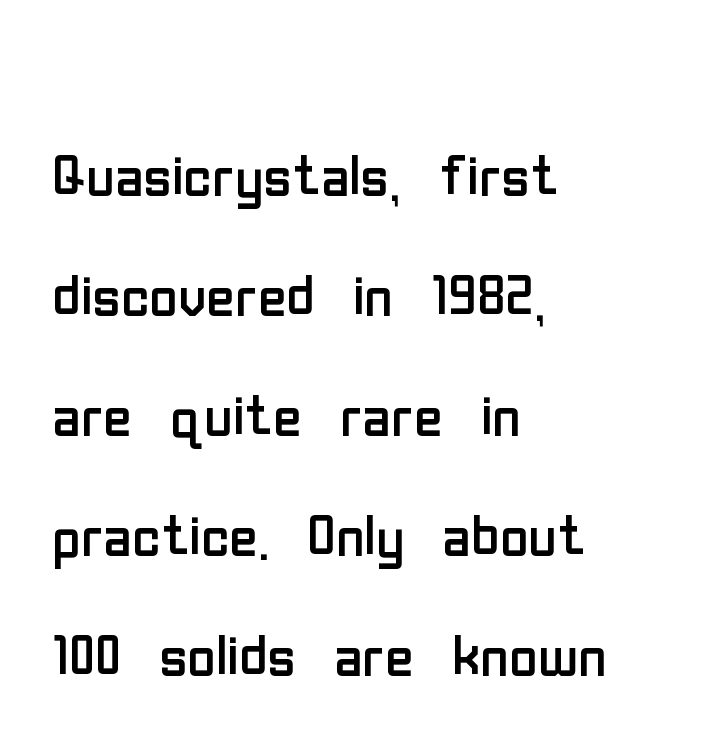
The image shows 78 px regular-weight, condensed sans-serif type, upright; set left-aligned, normal line spacing (1.54x), normal letter spacing, not underlined; low stroke contrast and a medium x-height.
